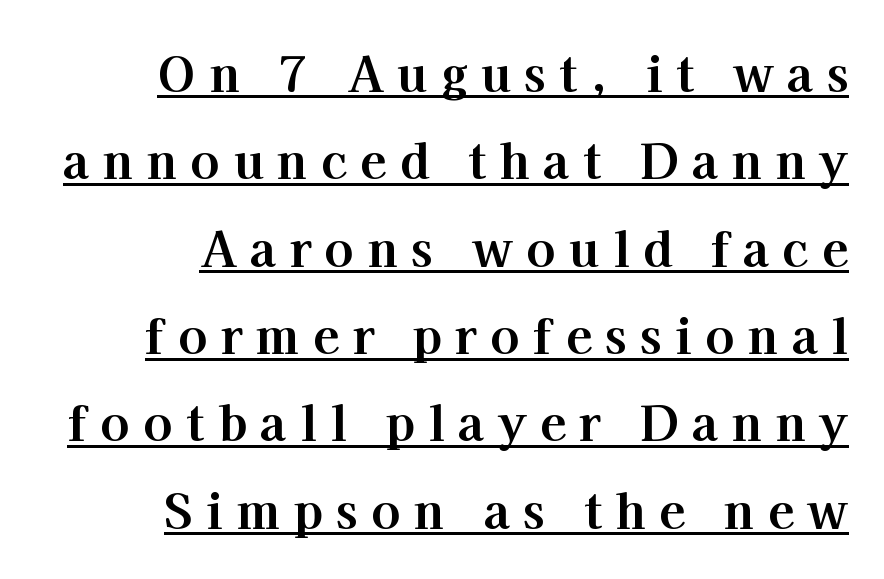
Strong, thick strokes mark this as bold type. The passage is arranged like a letterhead date or caption credit — flush right. Every character sits straight up, as roman type does. The tracking jumps out immediately: characters are airy and widely separated.
